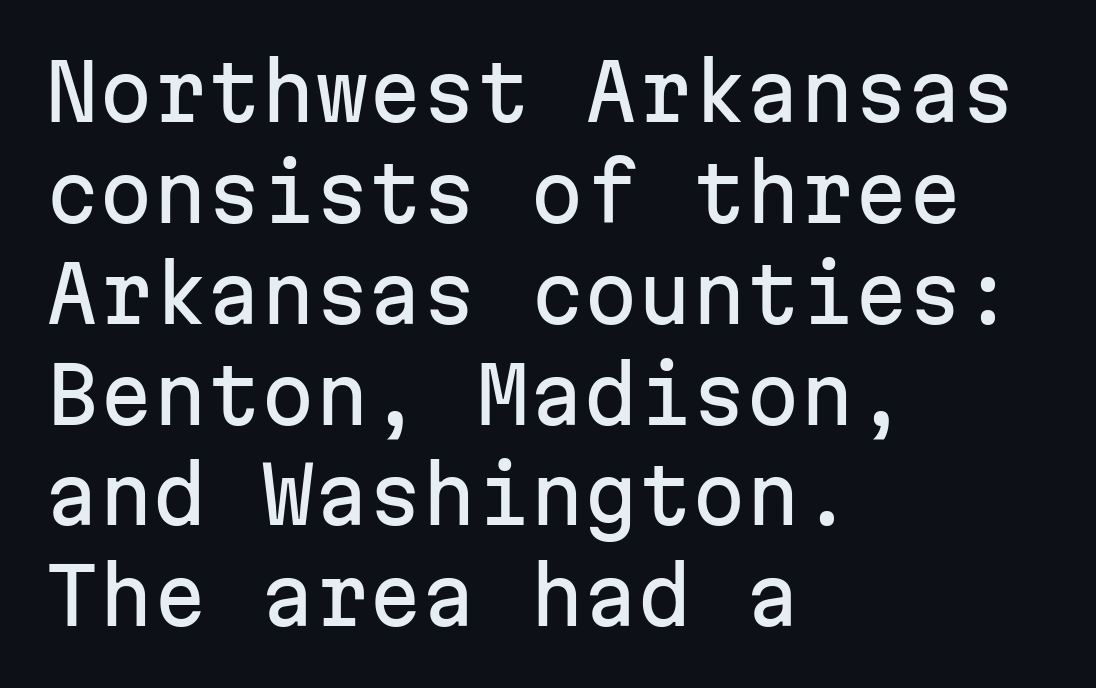
The image shows 77 px sans-serif type, upright, monospaced; set left-aligned, normal line spacing (1.31x), normal letter spacing, not underlined; low stroke contrast and a medium x-height.
